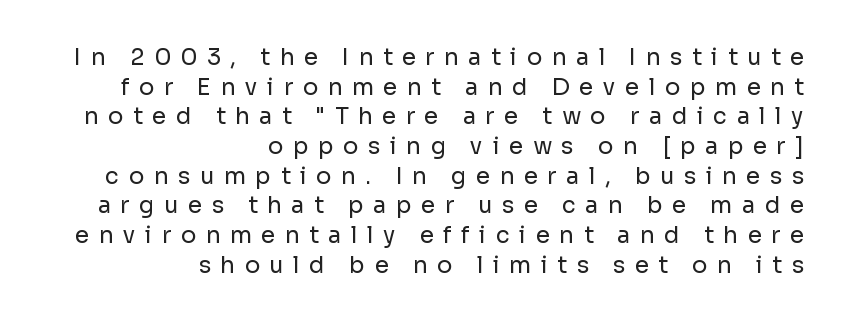
The image shows 23 px text type, upright; set right-aligned, normal line spacing (1.29x), unusually wide letter spacing (+0.41 em), not underlined.
